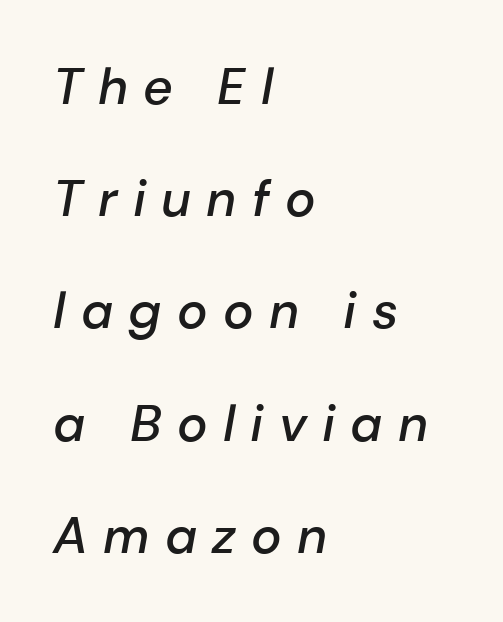
Q: Is the text bold? A: Semi-bold.
Q: Is the text italic (slanted)? A: Yes, it leans right by about 10 degrees.
Q: Is the text underlined? A: No.
Q: How is the paragraph aligned? A: Left-aligned.
Q: Is the spacing between letters normal or unusually wide? A: Unusually wide.
Q: Is the spacing between lines tight, normal or loose? A: Loose.
Q: Width (condensed, normal, or wide)? A: Normal.
Q: Stroke contrast? A: Low.
Q: x-height? A: Medium.
Q: Monospaced? A: No.
